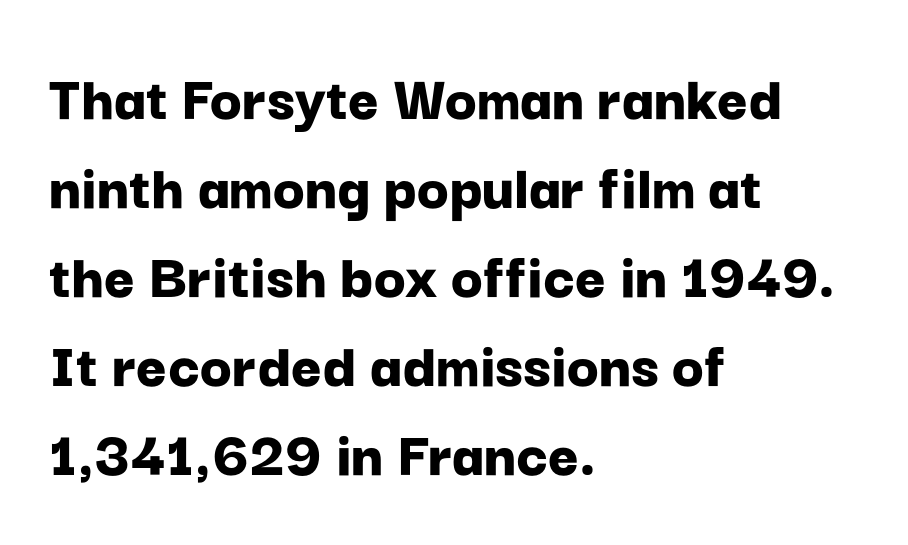
{"serif": "no", "italic": "no", "bold": "yes", "weight": "bold", "width": "normal", "stroke_contrast": "low", "x_height": "medium", "monospaced": "no", "underline": "no", "align": "left", "line_spacing": "normal", "line_spacing_ratio": 1.35, "letter_spacing": "normal", "letter_spacing_em": 0.0, "glyph_px": 66}
